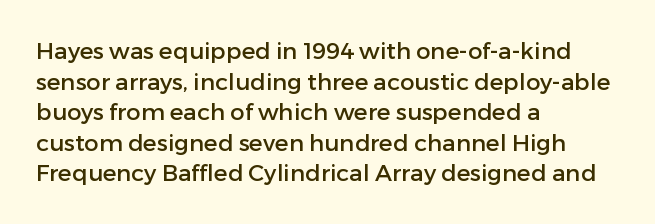
A typesetter would call this leading conventional body-copy spacing. No italicization has been applied; the sample stays upright. Tracking value appears to be zero — textbook default spacing. Short and long lines alike share a common starting point at left. Decoration check: the copy has no underline.
